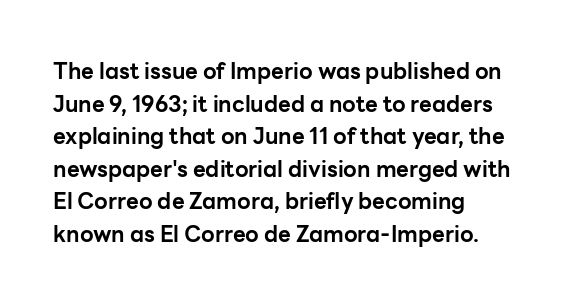
Q: Is the text bold? A: Yes.
Q: Is the text italic (slanted)? A: No, it is upright.
Q: Is the text underlined? A: No.
Q: How is the paragraph aligned? A: Left-aligned.
Q: Is the spacing between letters normal or unusually wide? A: Normal.
Q: Is the spacing between lines tight, normal or loose? A: Normal.
